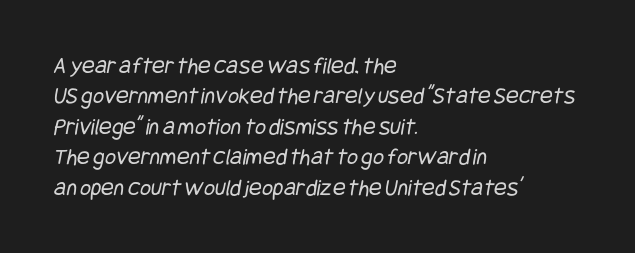
{"bold": "no", "underline": "no", "align": "left", "line_spacing": "normal", "line_spacing_ratio": 1.27, "letter_spacing": "normal", "letter_spacing_em": 0.0, "glyph_px": 24}
